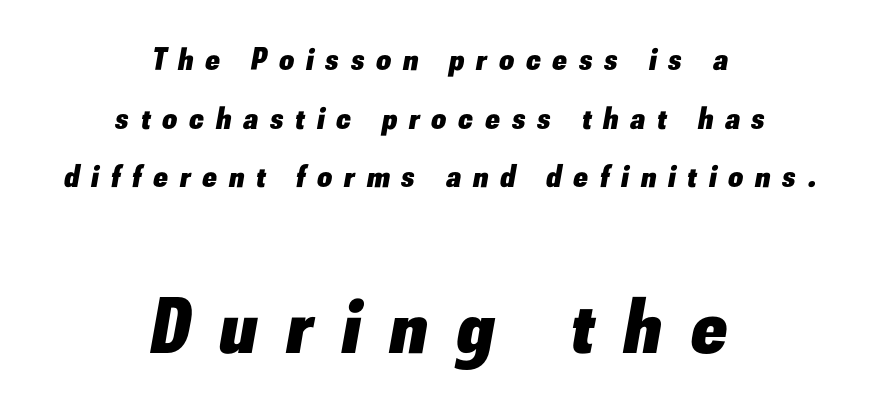
The image shows 79 px heavy type, italic (leaning right); set centered, line spacing 1.83x, unusually wide letter spacing (+0.38 em), not underlined; the second (bottom) block is 2.47x larger; low stroke contrast and a small x-height.
